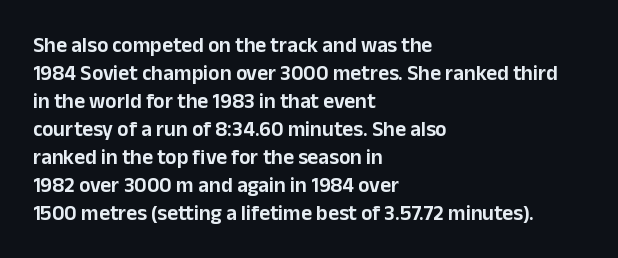
The image shows 21 px text type, upright; set left-aligned, normal line spacing (1.33x), normal letter spacing, not underlined.
